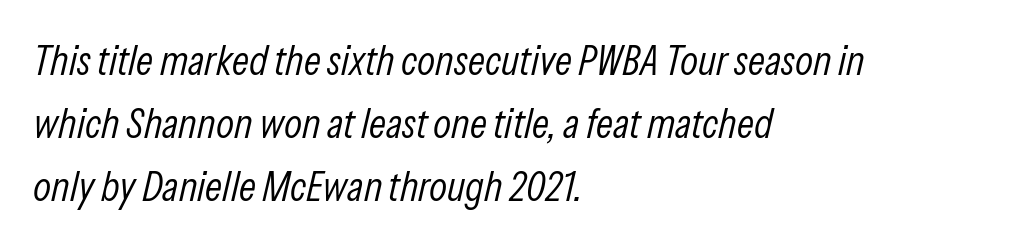
The image shows 42 px light, condensed type, italic (leaning right); set left-aligned, normal line spacing (1.5x), normal letter spacing, not underlined; low stroke contrast and a medium x-height.
